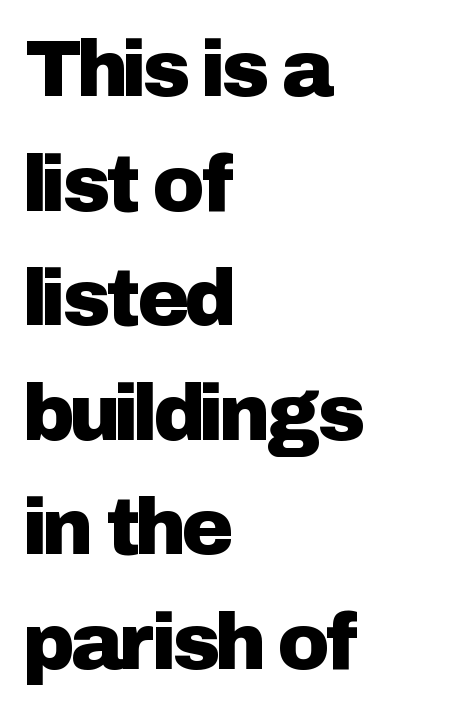
Descender tails drop into unmarked territory. Are there feet on the stems? There aren't — it's a sans. If you drew a ruler down the left edge, every line would touch it. Here the designer chose a conventional face with non-uniform glyph widths.
